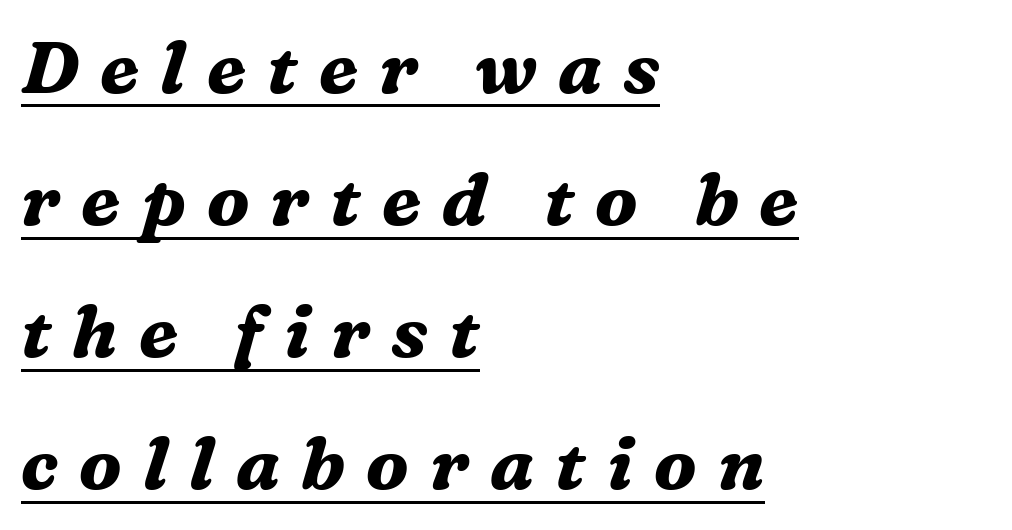
Q: Is the text bold? A: Yes.
Q: Is the text italic (slanted)? A: Yes, it leans right by about 16 degrees.
Q: Is the typeface a serif or a sans-serif typeface? A: Serif.
Q: Is the text underlined? A: Yes.
Q: How is the paragraph aligned? A: Left-aligned.
Q: Is the spacing between letters normal or unusually wide? A: Unusually wide.
Q: Width (condensed, normal, or wide)? A: Normal.
Q: Stroke contrast? A: Medium.
Q: x-height? A: Medium.
Q: Monospaced? A: No.
